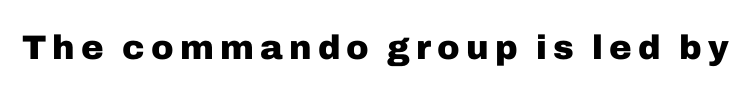
Think of a printed novel: that variable character pitch is what you see here. Its strokes are broad and dark, the hallmark of bold type. What kind of face is this? One without serifs — a sans. Check the space under the baseline: it is left empty. The letters stand upright; this is a roman face.
